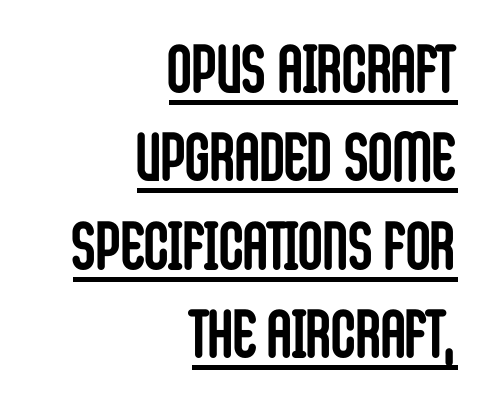
The image shows 68 px semibold, condensed sans-serif type, upright; set right-aligned, normal line spacing (1.3x), normal letter spacing, underlined; low stroke contrast and a large x-height.
